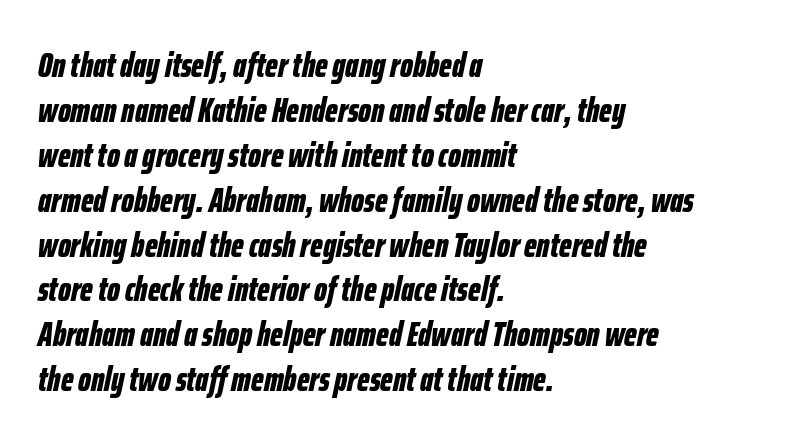
Think of a printed novel: that variable character pitch is what you see here. Weight check: bold — yes, fully. Between one letter and the next there's only the usual sliver of space. The rendering anchors every line to the left-hand side.
